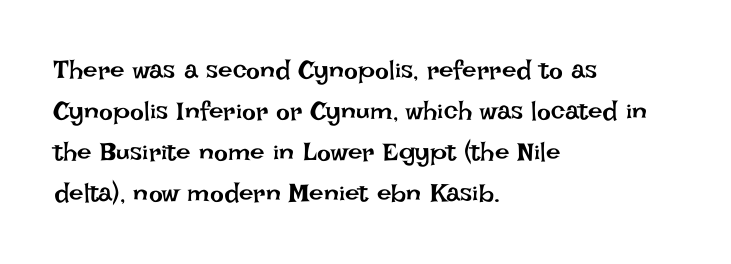
{"italic": "no", "bold": "no", "underline": "no", "align": "left", "line_spacing": "normal", "line_spacing_ratio": 1.58, "letter_spacing": "normal", "letter_spacing_em": 0.0, "glyph_px": 26}
